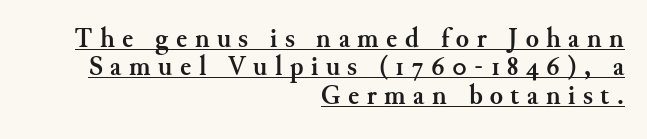
Q: Is the text bold? A: Yes.
Q: Is the text italic (slanted)? A: No, it is upright.
Q: Is the text underlined? A: Yes.
Q: How is the paragraph aligned? A: Right-aligned.
Q: Is the spacing between letters normal or unusually wide? A: Unusually wide.
Q: Is the spacing between lines tight, normal or loose? A: Tight.
